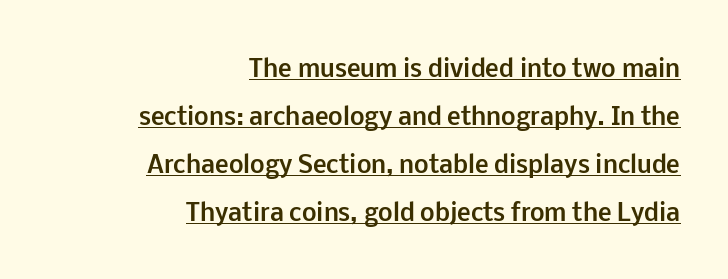
The sample's only ornament is a line tracing under the words. Standard letterfit; no display-style spreading of the glyphs. Does the leading feel generous? Absolutely, it's lavish. Upright lettering throughout.
